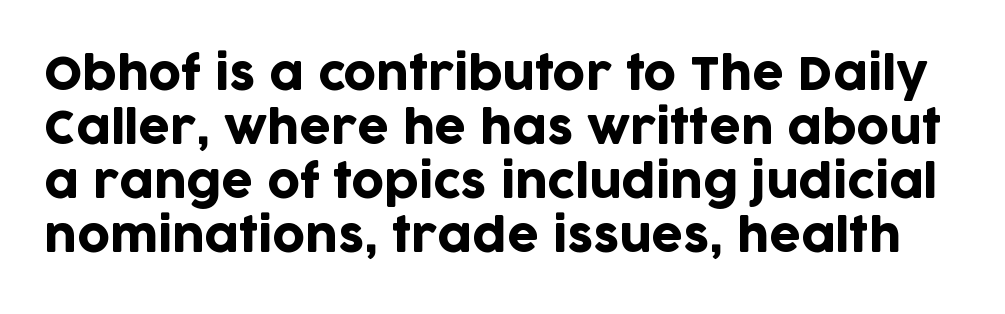
{"serif": "no", "italic": "no", "width": "normal", "stroke_contrast": "low", "x_height": "large", "monospaced": "no", "underline": "no", "line_spacing_ratio": 1.2, "letter_spacing": "normal", "letter_spacing_em": 0.0, "glyph_px": 45}
